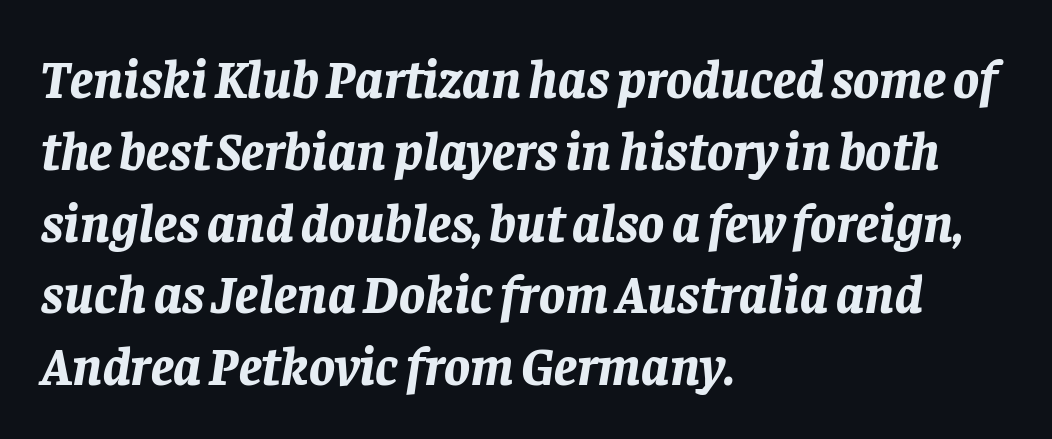
Q: Is the text bold? A: Yes.
Q: Is the text italic (slanted)? A: Yes, it leans right by about 8 degrees.
Q: Is the text underlined? A: No.
Q: How is the paragraph aligned? A: Left-aligned.
Q: Is the spacing between letters normal or unusually wide? A: Normal.
Q: Is the spacing between lines tight, normal or loose? A: Normal.
Q: Width (condensed, normal, or wide)? A: Normal.
Q: Stroke contrast? A: Low.
Q: x-height? A: Large.
Q: Monospaced? A: No.
